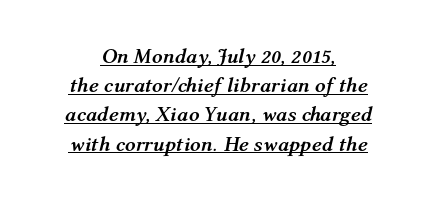
The specimen reads as italic at a glance. This sample uses plain, unmodified letter spacing. Looks like someone drew a line under every word here. Notice how descenders clear the ascenders below comfortably — that's standard leading. Strong, thick strokes mark this as bold type. Every row of glyphs is offset so its center matches the block's center.
